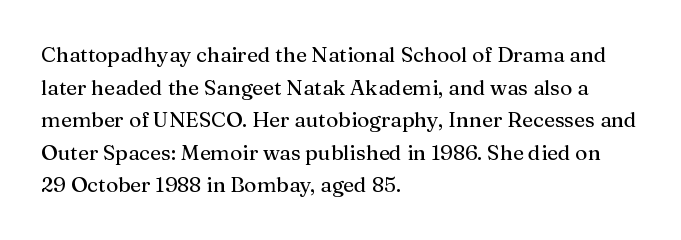
{"italic": "no", "underline": "no", "align": "left", "line_spacing": "normal", "line_spacing_ratio": 1.55, "letter_spacing": "normal", "letter_spacing_em": 0.0, "glyph_px": 21}
